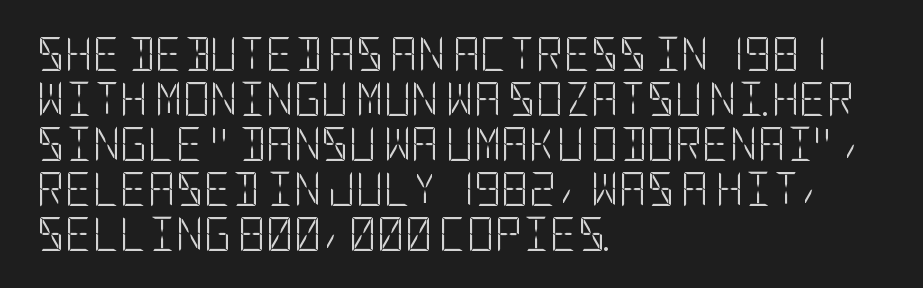
No word sits above an underline. Quick note: interline space is typical. No extra tracking has been applied to these lines. No heavy texture on the line: the type isn't bold. Line beginnings align vertically; line endings do not.
